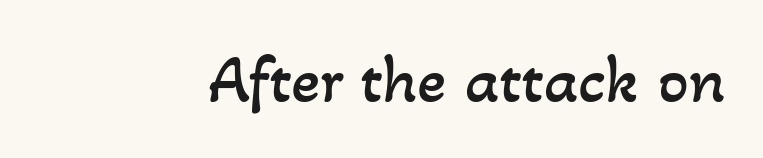
The image shows 68 px regular-weight type; set normal letter spacing, not underlined; low stroke contrast and a small x-height.
